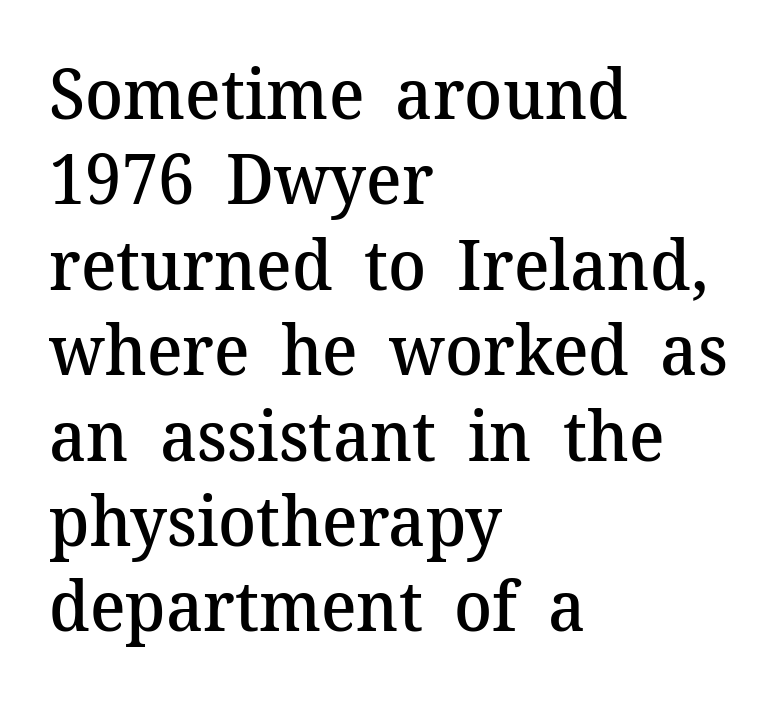
Q: Is the text bold? A: Semi-bold.
Q: Is the text italic (slanted)? A: No, it is upright.
Q: Is the typeface a serif or a sans-serif typeface? A: Serif.
Q: Is the text underlined? A: No.
Q: How is the paragraph aligned? A: Left-aligned.
Q: Is the spacing between letters normal or unusually wide? A: Normal.
Q: Width (condensed, normal, or wide)? A: Normal.
Q: Stroke contrast? A: Medium.
Q: x-height? A: Medium.
Q: Monospaced? A: No.
